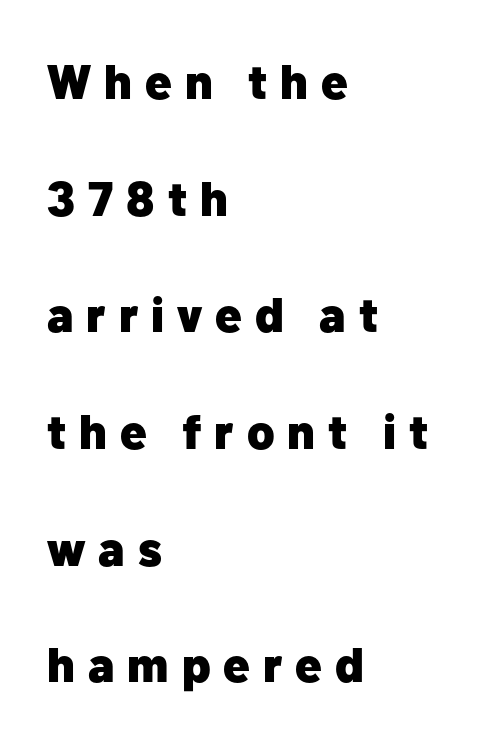
{"serif": "no", "italic": "no", "bold": "yes", "weight": "heavy", "width": "normal", "stroke_contrast": "low", "x_height": "medium", "monospaced": "no", "underline": "no", "align": "left", "line_spacing": "loose", "line_spacing_ratio": 2.43, "letter_spacing": "wide", "letter_spacing_em": 0.27, "glyph_px": 48}
